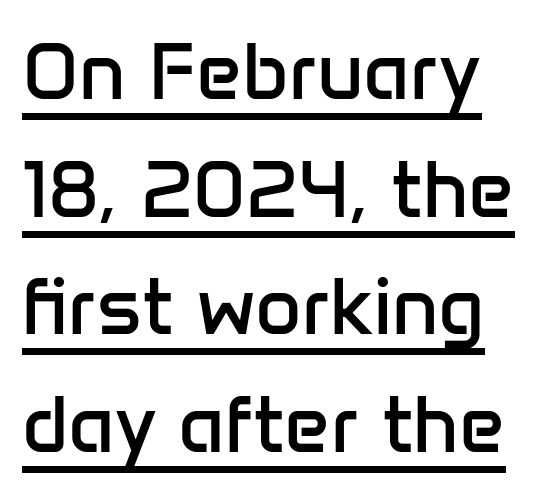
Each stroke keeps to a modest, everyday thickness or less. Does extra space separate the letters? No, they use regular spacing. What decoration does the sample have? An underline. The rendering shows plain stroke endings on the letterforms — a sans-serif design.
